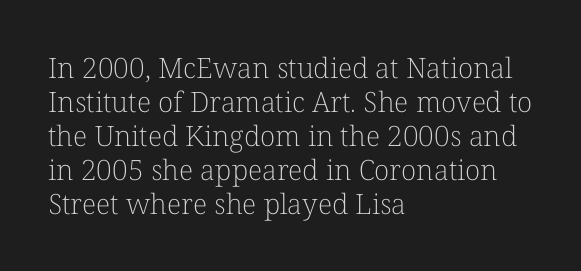
Q: Is the text bold? A: No.
Q: Is the text italic (slanted)? A: No, it is upright.
Q: Is the typeface a serif or a sans-serif typeface? A: Serif.
Q: Is the text underlined? A: No.
Q: How is the paragraph aligned? A: Left-aligned.
Q: Is the spacing between letters normal or unusually wide? A: Normal.
Q: Width (condensed, normal, or wide)? A: Normal.
Q: Stroke contrast? A: Low.
Q: x-height? A: Medium.
Q: Monospaced? A: No.
